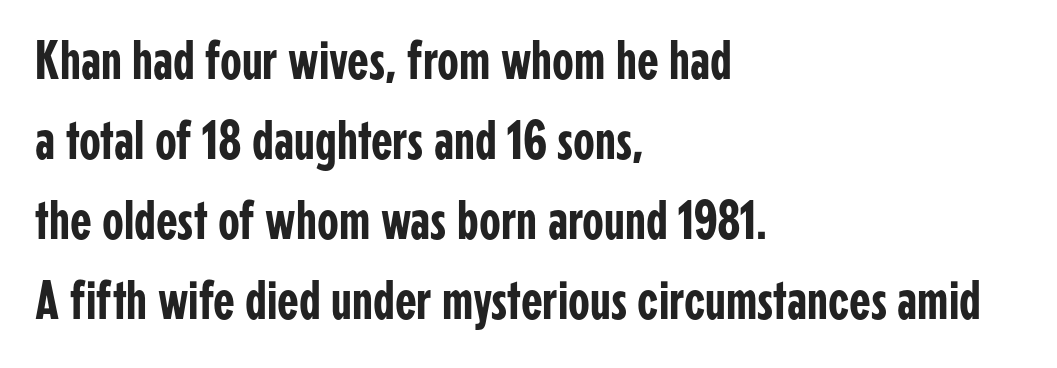
{"serif": "no", "italic": "no", "width": "condensed", "stroke_contrast": "low", "x_height": "medium", "monospaced": "no", "underline": "no", "align": "left", "line_spacing": "normal", "line_spacing_ratio": 1.43, "letter_spacing": "normal", "letter_spacing_em": 0.0, "glyph_px": 56}
